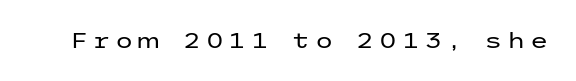
The image shows 21 px text type, upright; set unusually wide letter spacing (+0.2 em), not underlined.
